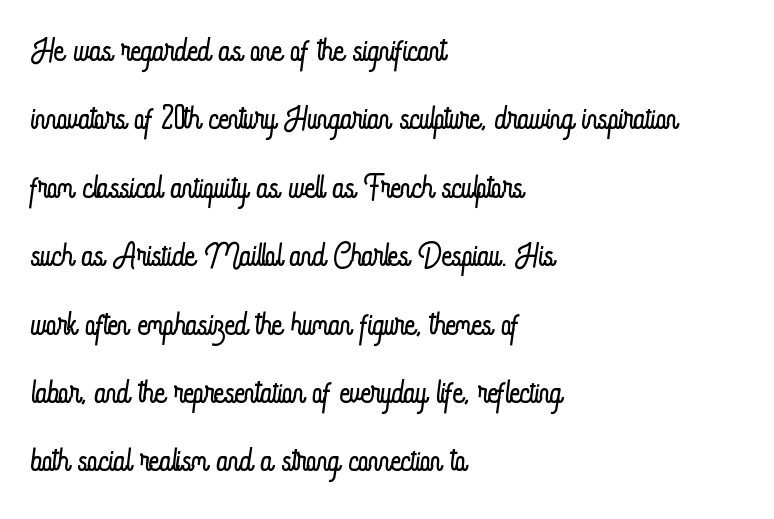
{"bold": "no", "weight": "light", "width": "condensed", "stroke_contrast": "low", "x_height": "small", "monospaced": "no", "underline": "no", "align": "left", "line_spacing": "normal", "line_spacing_ratio": 1.52, "letter_spacing": "normal", "letter_spacing_em": 0.0, "glyph_px": 45}
